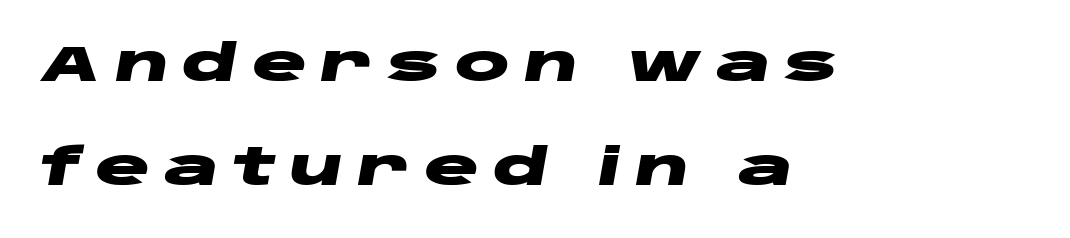
Clear beneath every line of the passage. Students, note that the glyphs here are deliberately spaced far apart. Horizontal alignment here is leftward, the default for most running prose. Interline gaps are noticeably wide in this sample. A typesetter would mark this as italic.
